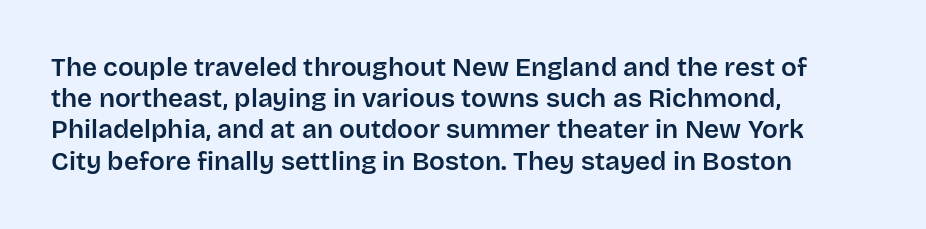
The passage is arranged the way most books set body copy — flush left. This is the regular roman posture of the typeface. The rendering keeps characters at their native spacing. Honestly, there is no underline to notice here at all.
